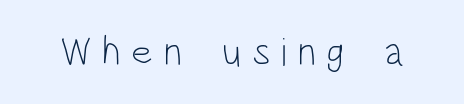
What stands out about the letter spacing? Its width — letters are far apart. The gap between lines stays unmarked. Think of a printed novel: that variable character pitch is what you see here. The glyphs in this specimen are sans serif. No heavy texture on the line: the type isn't bold. You can tell it's not italic because the verticals are truly vertical.
